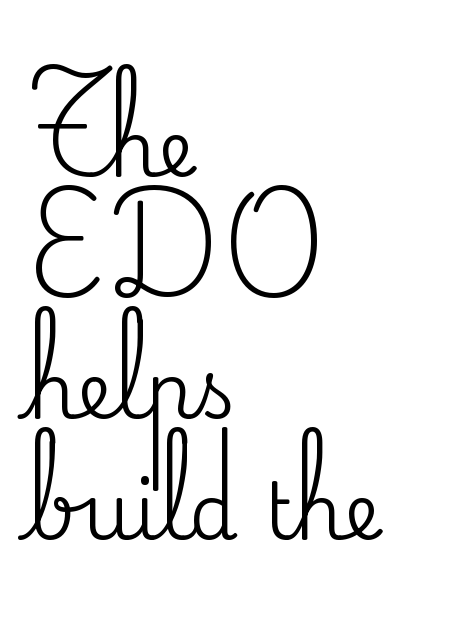
Note the varied advance widths — an 'i' is clearly narrower than an 'm'. These lines were composed using upright roman letters. Line beginnings align vertically; line endings do not. Vertically, the passage feels balanced, rows spaced as you'd expect. The type is set solid horizontally, with unmodified tracking. The words here are not underlined.
